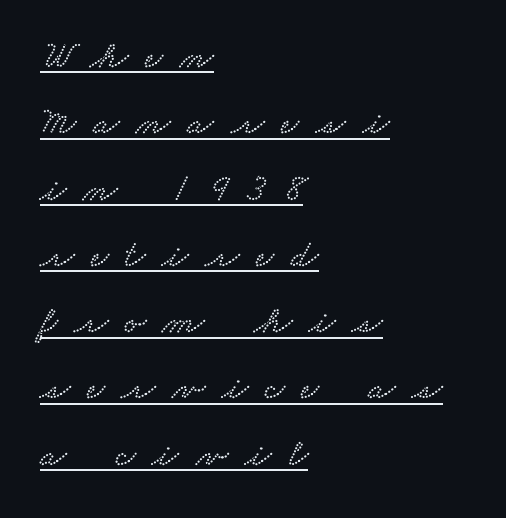
Think of a printed novel: that variable character pitch is what you see here. Does the type have serifs? Yes, each stem ends in a small foot. Compared with typical paragraphs, the rows here are spaced about the same. Students, observe the line beneath the letters — that is underlining. Layout note: lines flush left.
